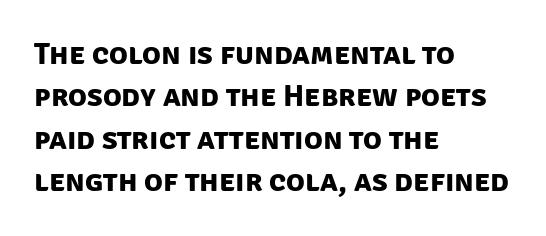
{"serif": "no", "bold": "yes", "weight": "bold", "width": "normal", "stroke_contrast": "low", "x_height": "large", "monospaced": "no", "underline": "no", "align": "left", "line_spacing": "normal", "line_spacing_ratio": 1.37, "letter_spacing": "normal", "letter_spacing_em": 0.0, "glyph_px": 31}
